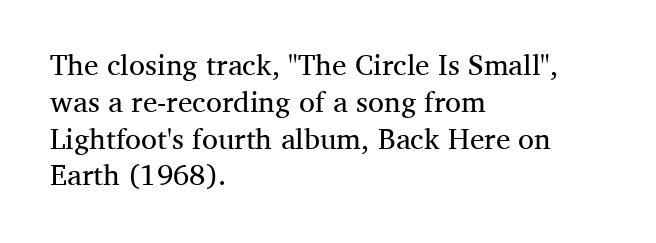
Q: Is the text bold? A: No.
Q: Is the text italic (slanted)? A: No, it is upright.
Q: Is the typeface a serif or a sans-serif typeface? A: Serif.
Q: Is the text underlined? A: No.
Q: How is the paragraph aligned? A: Left-aligned.
Q: Is the spacing between letters normal or unusually wide? A: Normal.
Q: Is the spacing between lines tight, normal or loose? A: Normal.
Q: Width (condensed, normal, or wide)? A: Normal.
Q: Stroke contrast? A: Medium.
Q: x-height? A: Medium.
Q: Monospaced? A: No.
